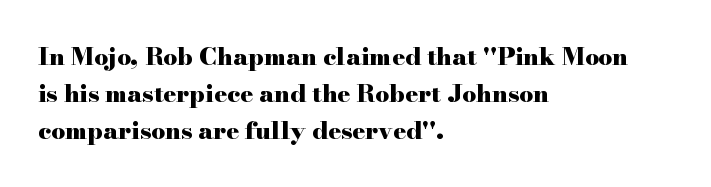
Q: Is the text bold? A: Yes.
Q: Is the text italic (slanted)? A: No, it is upright.
Q: Is the text underlined? A: No.
Q: How is the paragraph aligned? A: Left-aligned.
Q: Is the spacing between letters normal or unusually wide? A: Normal.
Q: Is the spacing between lines tight, normal or loose? A: Normal.
